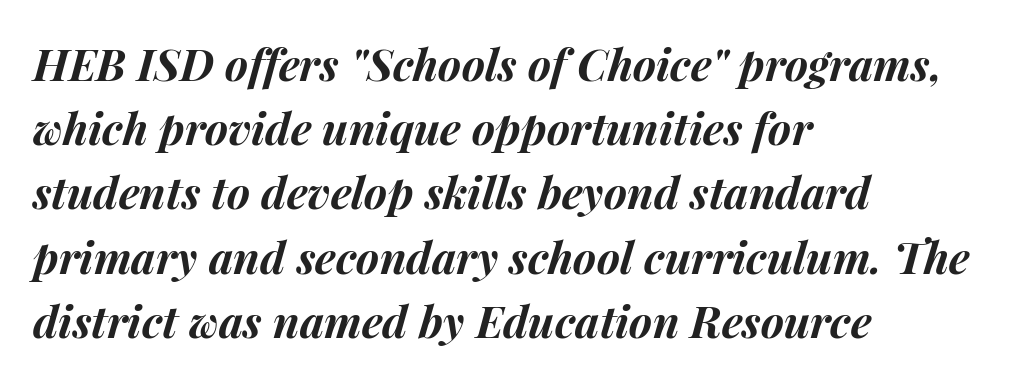
The image shows 44 px bold type, italic (leaning right); set left-aligned, normal line spacing (1.46x), normal letter spacing, not underlined; medium stroke contrast and a medium x-height.
